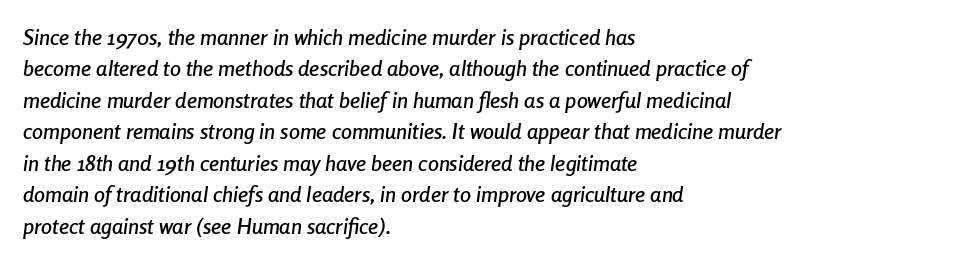
Q: Is the text italic (slanted)? A: Yes, it leans right by about 8 degrees.
Q: Is the text underlined? A: No.
Q: How is the paragraph aligned? A: Left-aligned.
Q: Is the spacing between letters normal or unusually wide? A: Normal.
Q: Is the spacing between lines tight, normal or loose? A: Normal.
